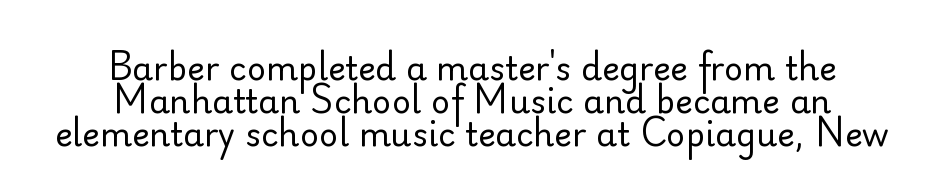
The image shows 33 px regular-weight sans-serif type, upright; set centered, tight line spacing (1.0x), normal letter spacing, not underlined; low stroke contrast and a small x-height.
